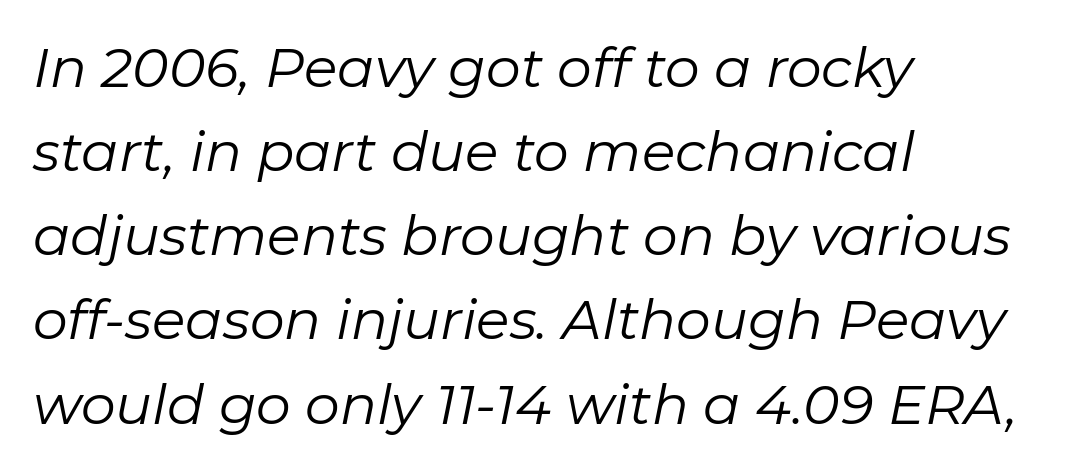
Q: Is the text bold? A: No.
Q: Is the text italic (slanted)? A: Yes, it leans right by about 11 degrees.
Q: Is the text underlined? A: No.
Q: How is the paragraph aligned? A: Left-aligned.
Q: Is the spacing between letters normal or unusually wide? A: Normal.
Q: Is the spacing between lines tight, normal or loose? A: Normal.
Q: Width (condensed, normal, or wide)? A: Normal.
Q: Stroke contrast? A: Low.
Q: x-height? A: Medium.
Q: Monospaced? A: No.
